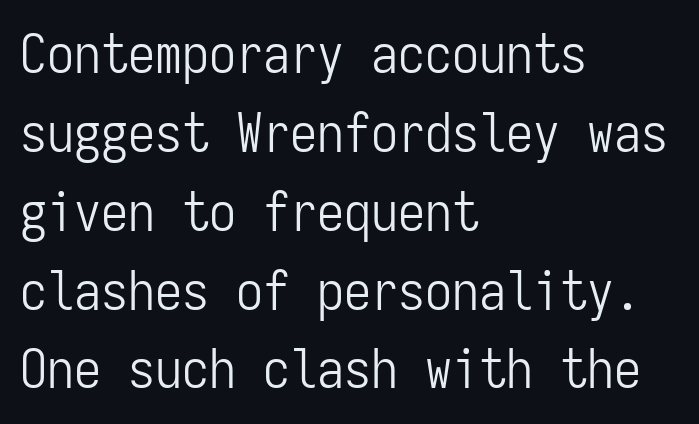
{"serif": "no", "italic": "no", "bold": "no", "weight": "light", "width": "condensed", "stroke_contrast": "low", "x_height": "medium", "monospaced": "yes", "underline": "no", "align": "left", "line_spacing": "normal", "line_spacing_ratio": 1.46, "letter_spacing": "normal", "letter_spacing_em": 0.0, "glyph_px": 54}
